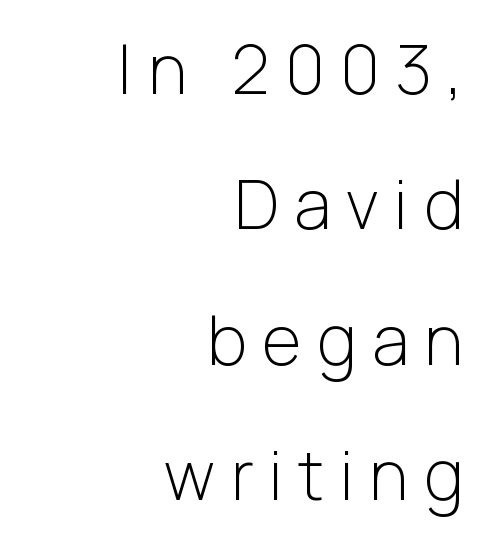
Upright lettering throughout. The glyphs are unaccompanied by any horizontal stroke below them. Serif or sans? Sans — the stroke terminals are bare. You could only call the tracking loose — the letters float apart. Vertically, the passage feels expansive, rows floating well apart. Is the stroke heavy? The answer is a plain regular-or-lighter.
